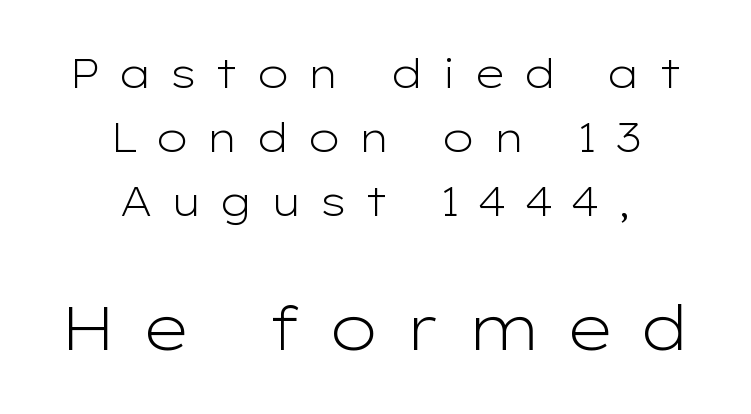
Q: Is the text bold? A: No.
Q: Is the text italic (slanted)? A: No, it is upright.
Q: Is the typeface a serif or a sans-serif typeface? A: Sans-serif.
Q: Is the text underlined? A: No.
Q: How is the paragraph aligned? A: Centered.
Q: Is the spacing between letters normal or unusually wide? A: Unusually wide.
Q: Is the spacing between lines tight, normal or loose? A: Normal.
Q: Which block of text is set in a larger size, the first (top) or the second (bottom)? A: The second (bottom) one.
Q: Width (condensed, normal, or wide)? A: Wide.
Q: Stroke contrast? A: Low.
Q: x-height? A: Medium.
Q: Monospaced? A: No.
